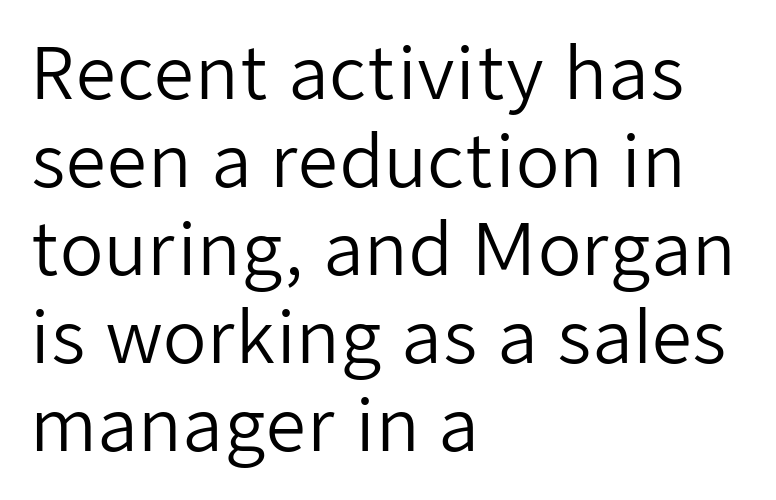
Nothing heavy about these letters — not bold at all. Honestly, the letter spacing is just normal — you wouldn't notice it. Classification — sans serif. Rule under the text: the space is simply empty.
